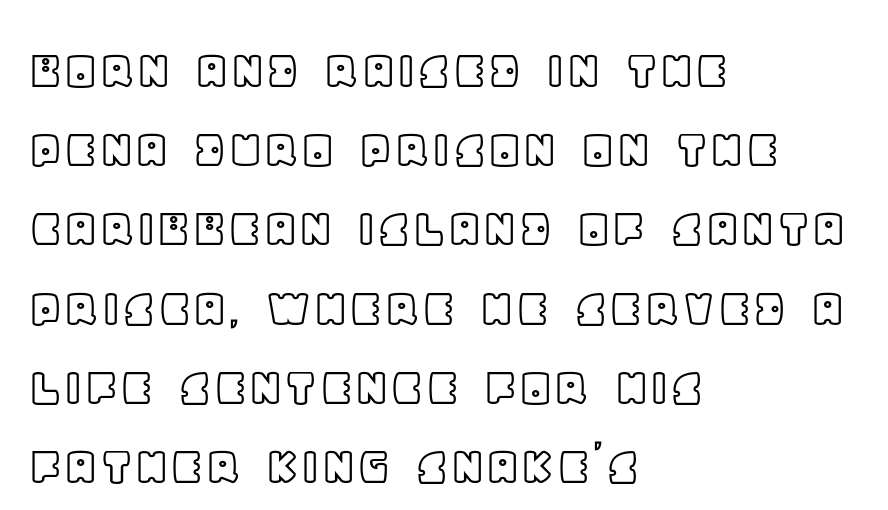
The image shows 57 px text type, upright; set left-aligned, normal line spacing (1.39x), normal letter spacing, not underlined; a large x-height.
